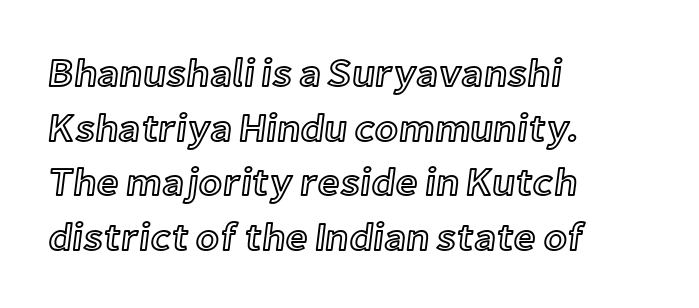
Q: Is the text italic (slanted)? A: Yes.
Q: Is the text underlined? A: No.
Q: How is the paragraph aligned? A: Left-aligned.
Q: Is the spacing between letters normal or unusually wide? A: Normal.
Q: Is the spacing between lines tight, normal or loose? A: Normal.
Q: Width (condensed, normal, or wide)? A: Normal.
Q: x-height? A: Medium.
Q: Monospaced? A: No.
